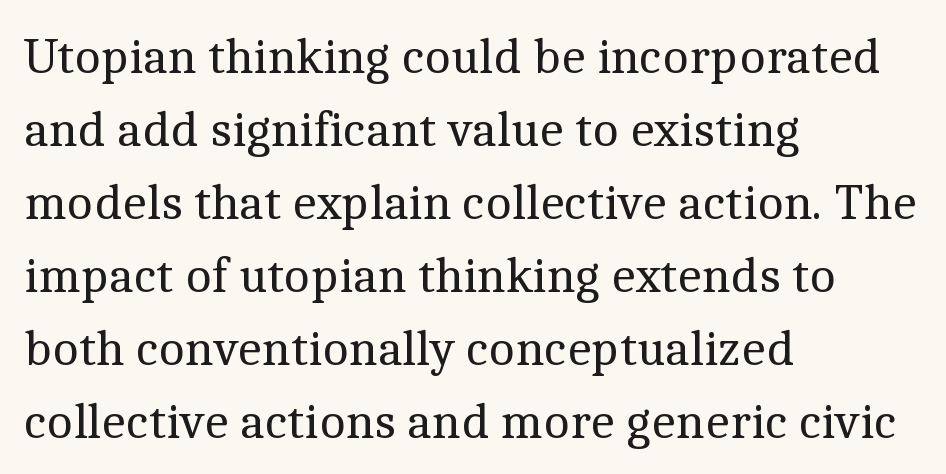
{"serif": "yes", "italic": "no", "bold": "no", "weight": "regular", "width": "normal", "x_height": "medium", "monospaced": "no", "underline": "no", "align": "left", "line_spacing": "normal", "line_spacing_ratio": 1.43, "letter_spacing": "normal", "letter_spacing_em": 0.0, "glyph_px": 51}
